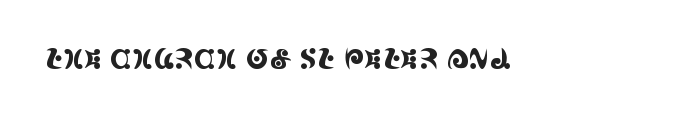
Honestly, there is no underline to notice here at all. These lines keep a tight, regular rhythm from letter to letter. This sample uses a serif face. Note the varied advance widths — an 'i' is clearly narrower than an 'm'. Ascenders rise straight up at ninety degrees.
